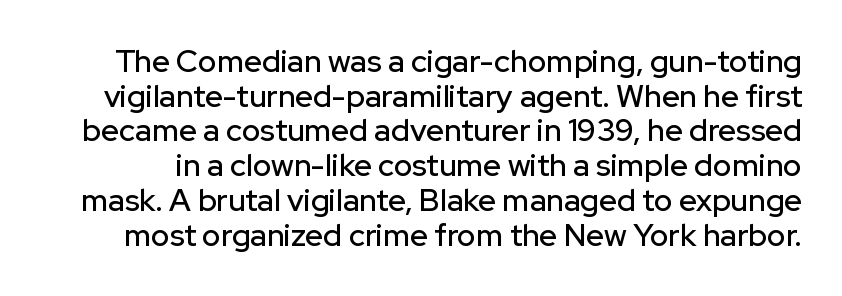
Q: Is the text italic (slanted)? A: No, it is upright.
Q: Is the typeface a serif or a sans-serif typeface? A: Sans-serif.
Q: Is the text underlined? A: No.
Q: Is the spacing between letters normal or unusually wide? A: Normal.
Q: Is the spacing between lines tight, normal or loose? A: Tight.
Q: Width (condensed, normal, or wide)? A: Normal.
Q: Stroke contrast? A: Low.
Q: x-height? A: Medium.
Q: Monospaced? A: No.
